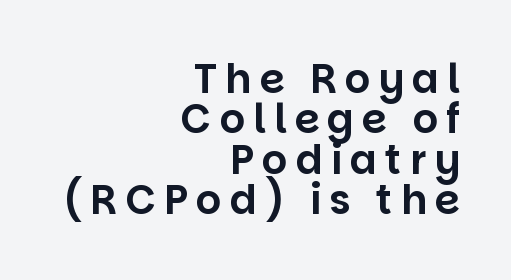
{"serif": "no", "italic": "no", "width": "normal", "stroke_contrast": "low", "x_height": "large", "monospaced": "no", "underline": "no", "align": "right", "line_spacing": "tight", "line_spacing_ratio": 1.01, "letter_spacing": "wide", "letter_spacing_em": 0.2, "glyph_px": 40}
